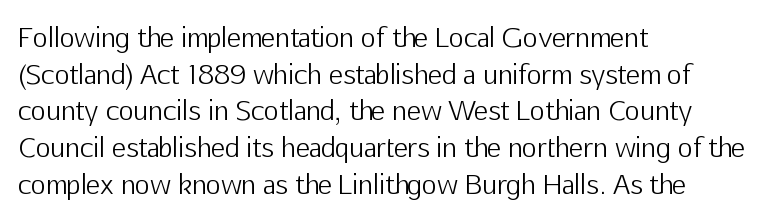
{"italic": "no", "bold": "no", "underline": "no", "align": "left", "line_spacing": "normal", "line_spacing_ratio": 1.41, "letter_spacing": "normal", "letter_spacing_em": 0.0, "glyph_px": 26}
